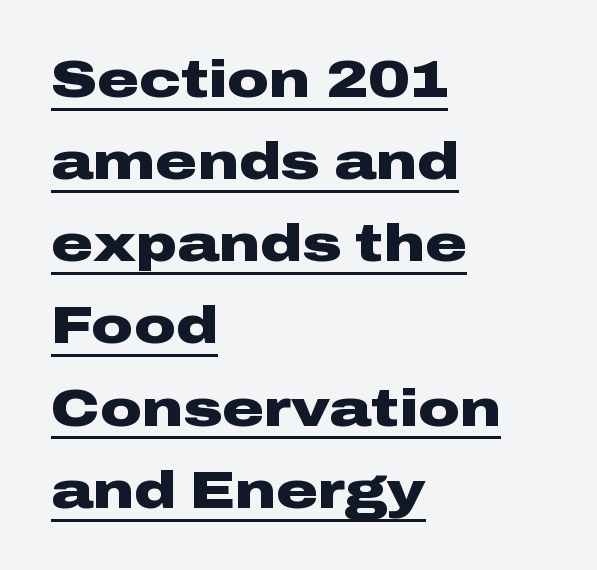
{"serif": "no", "italic": "no", "bold": "yes", "weight": "heavy", "width": "wide", "stroke_contrast": "low", "x_height": "medium", "monospaced": "no", "underline": "yes", "align": "left", "line_spacing": "normal", "line_spacing_ratio": 1.58, "letter_spacing": "normal", "letter_spacing_em": 0.0, "glyph_px": 52}
